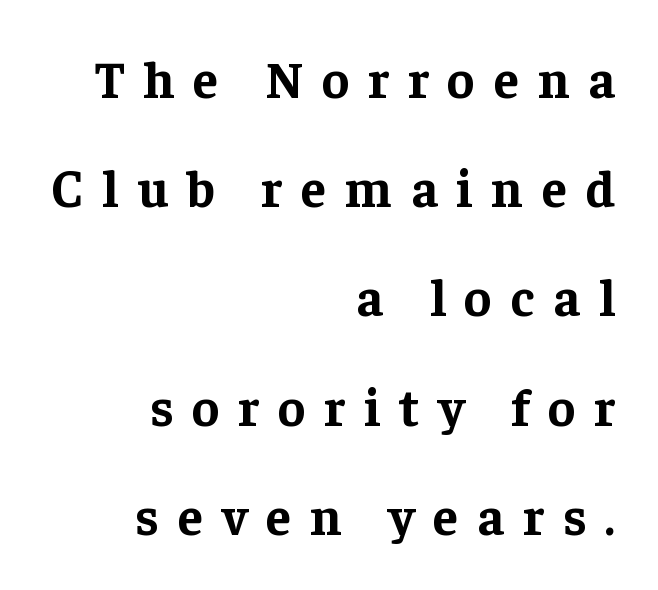
The image shows 52 px bold serif type, upright; set right-aligned, loose line spacing (2.1x), unusually wide letter spacing (+0.36 em), not underlined; low stroke contrast and a medium x-height.
